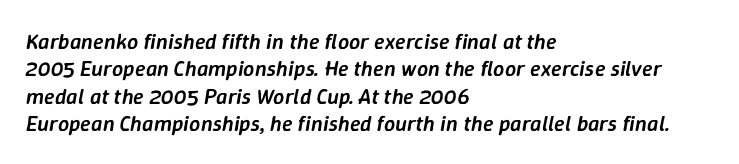
Q: Is the text bold? A: Semi-bold.
Q: Is the text italic (slanted)? A: Yes, it leans right by about 9 degrees.
Q: Is the text underlined? A: No.
Q: How is the paragraph aligned? A: Left-aligned.
Q: Is the spacing between letters normal or unusually wide? A: Normal.
